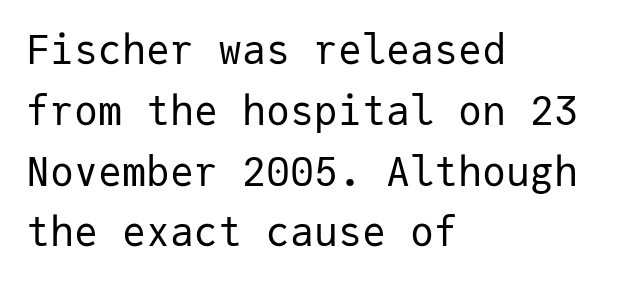
Regarding serifs, this sample does without them. Between one letter and the next there's only the usual sliver of space. Horizontal bands of white between lines are of average thickness. Do the characters align in a grid? Yes, the font is monospaced. Letters have the restrained weight of plain body copy at most. This rendering features lettering with no underline.
